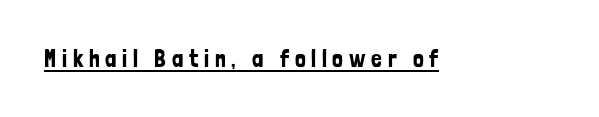
Q: Is the text italic (slanted)? A: No, it is upright.
Q: Is the text underlined? A: Yes.
Q: Is the spacing between letters normal or unusually wide? A: Unusually wide.
